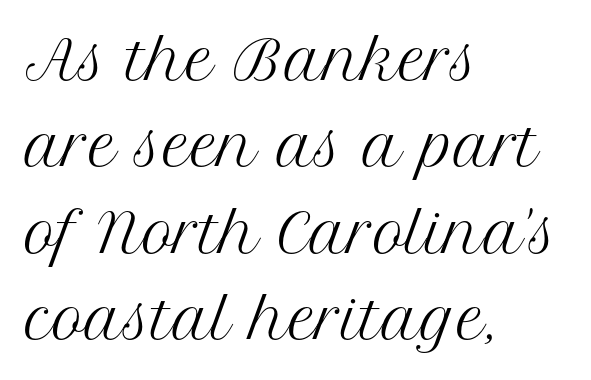
{"serif": "yes", "bold": "no", "weight": "regular", "width": "normal", "stroke_contrast": "medium", "x_height": "medium", "monospaced": "no", "underline": "no", "align": "left", "line_spacing": "normal", "line_spacing_ratio": 1.6, "letter_spacing": "normal", "letter_spacing_em": 0.0, "glyph_px": 54}
